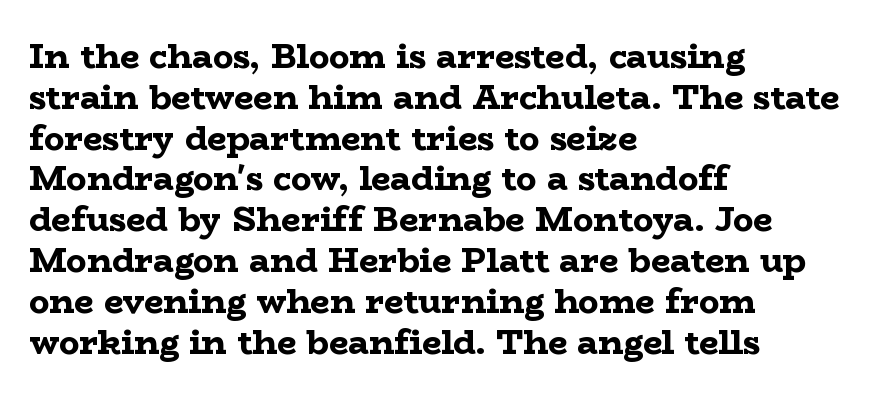
{"serif": "yes", "italic": "no", "bold": "yes", "weight": "bold", "width": "wide", "stroke_contrast": "low", "x_height": "medium", "monospaced": "no", "underline": "no", "align": "left", "line_spacing_ratio": 1.2, "letter_spacing": "normal", "letter_spacing_em": 0.0, "glyph_px": 34}
